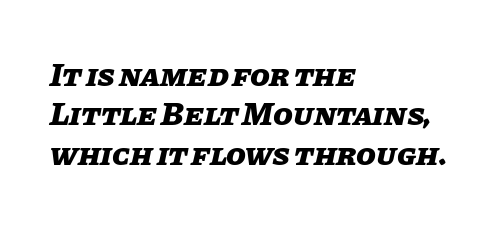
{"italic": "yes", "lean": "right", "slant_degrees": 11, "bold": "yes", "weight": "heavy", "width": "normal", "stroke_contrast": "low", "x_height": "large", "monospaced": "no", "underline": "no", "align": "left", "line_spacing_ratio": 1.23, "letter_spacing": "normal", "letter_spacing_em": 0.0, "glyph_px": 32}
